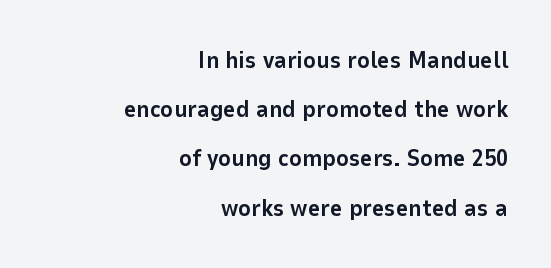
Q: Is the text bold? A: Yes.
Q: Is the text italic (slanted)? A: No, it is upright.
Q: Is the text underlined? A: No.
Q: How is the paragraph aligned? A: Right-aligned.
Q: Is the spacing between letters normal or unusually wide? A: Normal.
Q: Is the spacing between lines tight, normal or loose? A: Loose.
